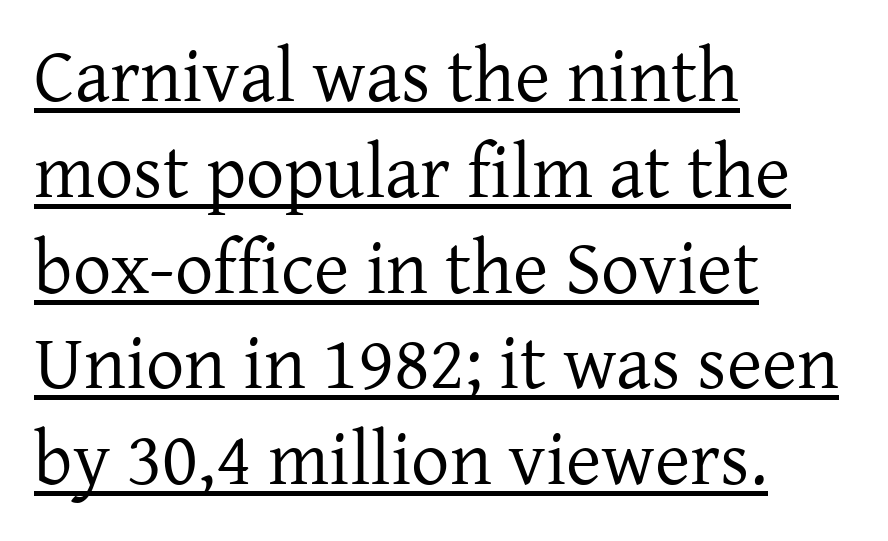
The text was rendered using a seriffed face with decorative stroke endings. This is the regular roman posture of the typeface. The text block is weighted toward the left margin, trailing off unevenly rightward. Reading down the column, the eye jumps a familiar distance to each next line.
